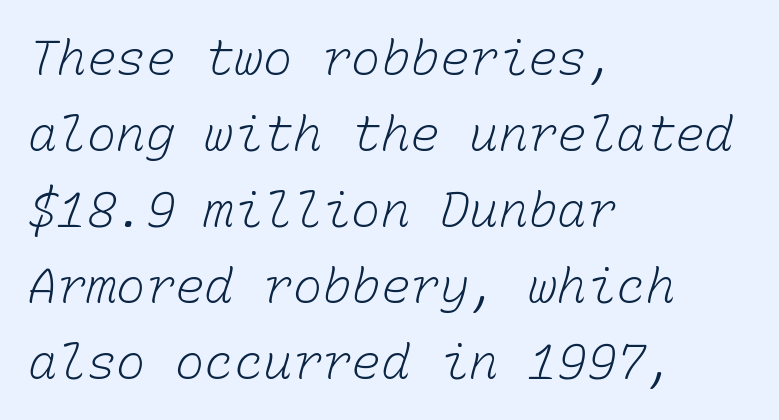
The image shows 49 px light type, monospaced; set left-aligned, normal line spacing (1.55x), normal letter spacing, not underlined; low stroke contrast and a medium x-height.
